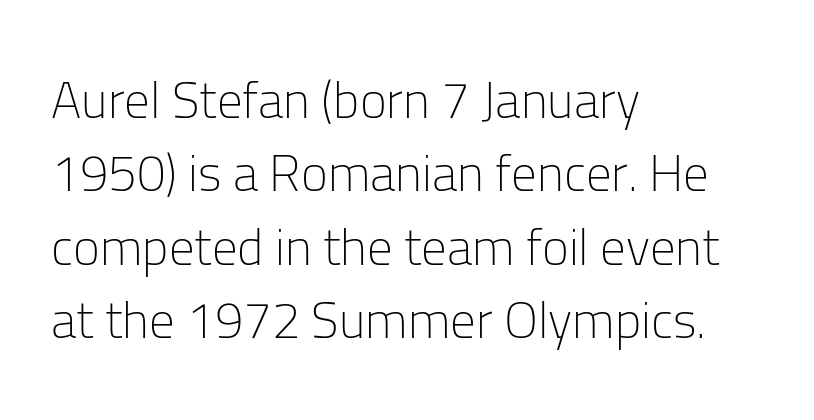
{"serif": "no", "italic": "no", "bold": "no", "weight": "light", "width": "normal", "stroke_contrast": "low", "x_height": "medium", "monospaced": "no", "underline": "no", "align": "left", "line_spacing": "normal", "line_spacing_ratio": 1.44, "letter_spacing": "normal", "letter_spacing_em": 0.0, "glyph_px": 51}
